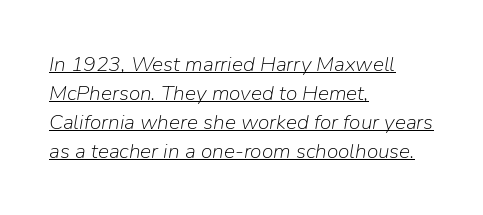
The image shows 21 px text type, italic (leaning right); set left-aligned, normal line spacing (1.38x), normal letter spacing, underlined.
